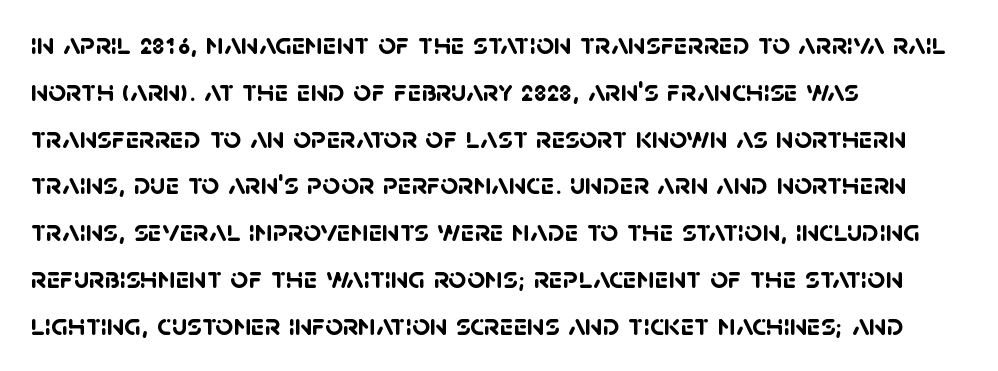
The image shows 31 px semibold sans-serif type; set left-aligned, normal line spacing (1.51x), normal letter spacing, not underlined; low stroke contrast and a large x-height.
